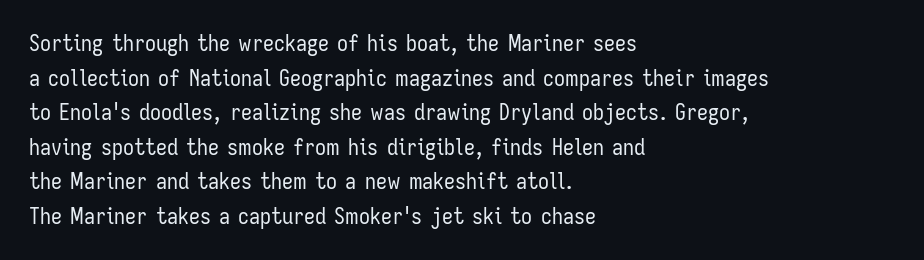
Which margin do the lines hug? The left one — the right edge is uneven. This is roman type, the default non-slanted kind. Summary of vertical rhythm: regular, with standard interline spacing. These glyphs show unthickened strokes, regular width or finer. The rendering keeps characters at their native spacing. The gap between lines stays unmarked.
